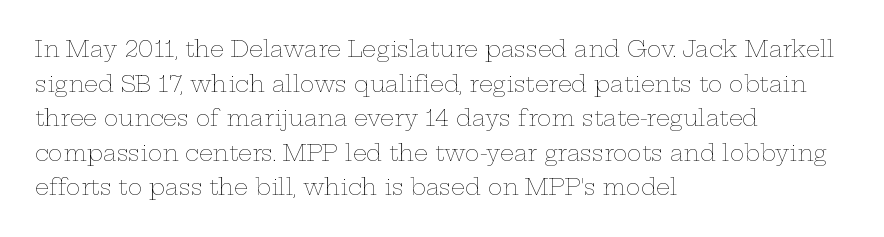
Which margin do the lines hug? The left one — the right edge is uneven. This is roman type, the default non-slanted kind. Summary of vertical rhythm: regular, with standard interline spacing. These glyphs show unthickened strokes, regular width or finer. The rendering keeps characters at their native spacing. The gap between lines stays unmarked.
